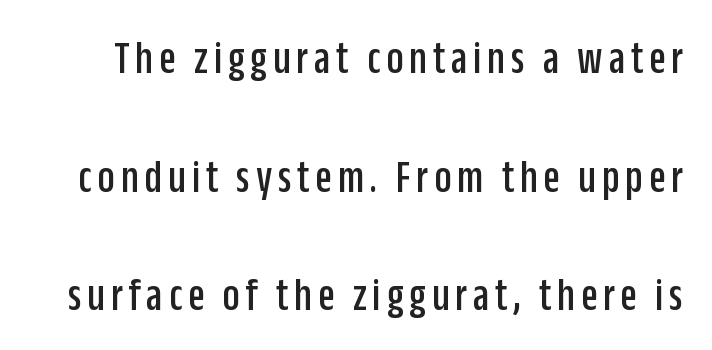
Q: Is the text italic (slanted)? A: No, it is upright.
Q: Is the typeface a serif or a sans-serif typeface? A: Sans-serif.
Q: Is the text underlined? A: No.
Q: Is the spacing between lines tight, normal or loose? A: Loose.
Q: Width (condensed, normal, or wide)? A: Condensed.
Q: Stroke contrast? A: Low.
Q: x-height? A: Large.
Q: Monospaced? A: No.
